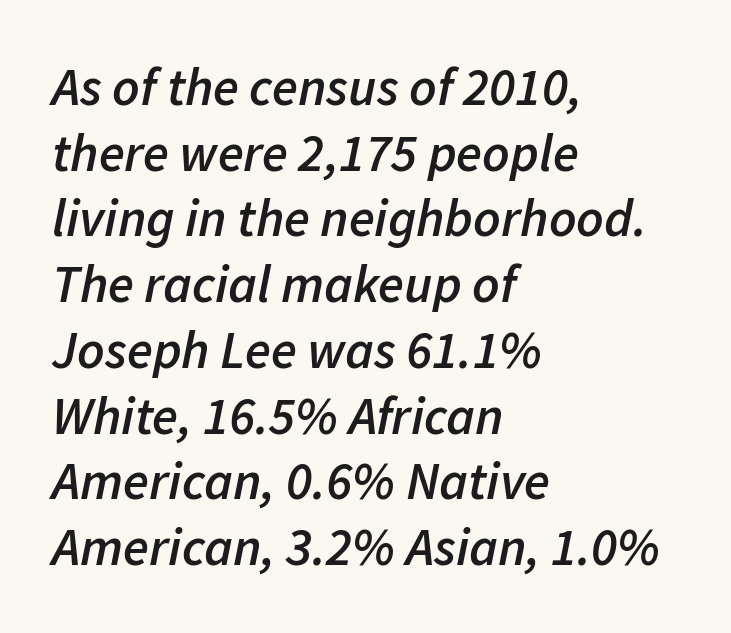
Characters are canted at an angle relative to the baseline's perpendicular. Look at the stroke-to-counter ratio: somewhat heavy, a semibold. The rendering anchors every line to the left-hand side. The horizontal fit of the characters is conventional and even.
